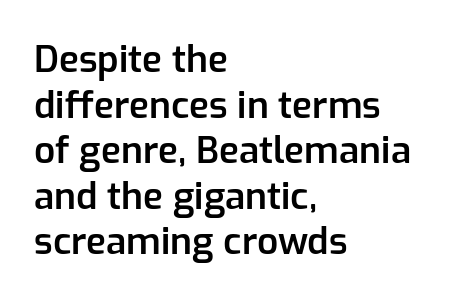
Font category for this specimen: sans-serif. This sample uses an upright cut, with every glyph sitting square on the baseline. A semibold gives these letters moderate extra thickness, short of bold. A typesetter would call this proportional, since set widths differ per character. Quick note: underline off.
